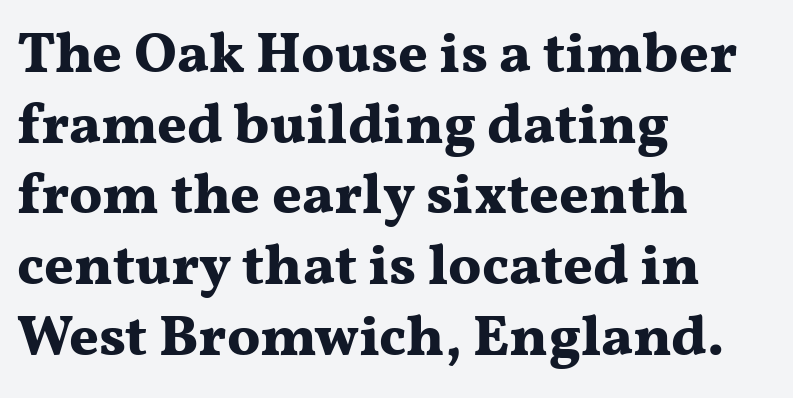
{"serif": "yes", "italic": "no", "bold": "yes", "weight": "bold", "width": "wide", "stroke_contrast": "medium", "x_height": "medium", "monospaced": "no", "underline": "no", "align": "left", "line_spacing_ratio": 1.24, "letter_spacing": "normal", "letter_spacing_em": 0.0, "glyph_px": 57}
